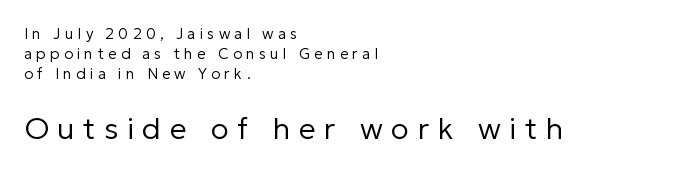
The image shows 30 px regular-weight sans-serif type, upright; set left-aligned, normal line spacing (1.35x), unusually wide letter spacing (+0.28 em), not underlined; the second (bottom) block is 2.0x larger; low stroke contrast and a medium x-height.
